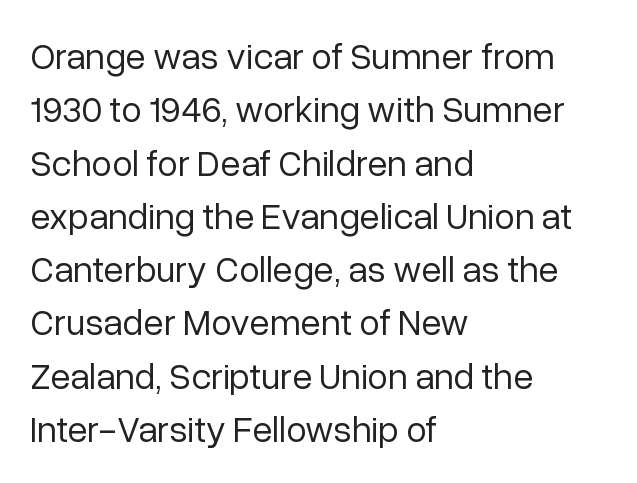
The string is rendered with underlining switched off. The typesetting does not lean heavy: it is not bold. A typesetter would label this face a sans. These lines stack with their left ends in a neat column. Reading down the column, the eye jumps a familiar distance to each next line.
